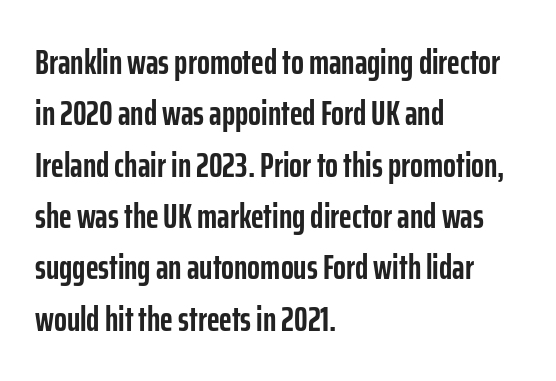
Q: Is the text bold? A: Yes.
Q: Is the text italic (slanted)? A: No, it is upright.
Q: Is the typeface a serif or a sans-serif typeface? A: Sans-serif.
Q: Is the text underlined? A: No.
Q: How is the paragraph aligned? A: Left-aligned.
Q: Is the spacing between letters normal or unusually wide? A: Normal.
Q: Is the spacing between lines tight, normal or loose? A: Normal.
Q: Width (condensed, normal, or wide)? A: Condensed.
Q: Stroke contrast? A: Low.
Q: x-height? A: Medium.
Q: Monospaced? A: No.
